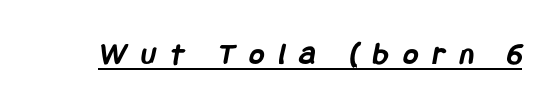
The image shows 32 px semibold, condensed sans-serif type; set unusually wide letter spacing (+0.46 em), underlined; low stroke contrast and a large x-height.
